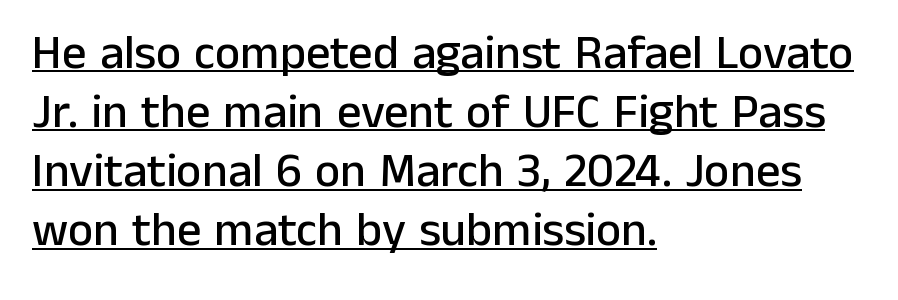
This sample has the flowing, uneven cadence of proportional lettering. Spacing between characters is what you'd get straight out of the box. Typographically, this falls in the sans-serif category. Short and long lines alike share a common starting point at left. Posture: vertical. The glyphs are accompanied by a horizontal stroke just below them.
